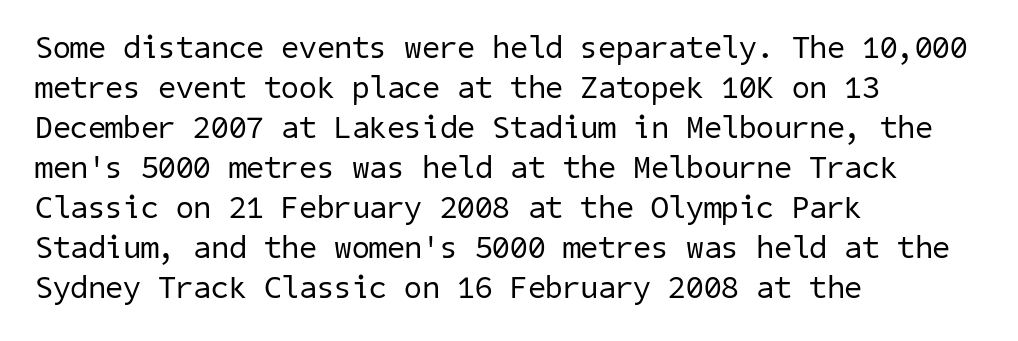
The image shows 32 px regular-weight sans-serif type; set left-aligned, normal line spacing (1.25x), normal letter spacing, not underlined; low stroke contrast and a medium x-height.
